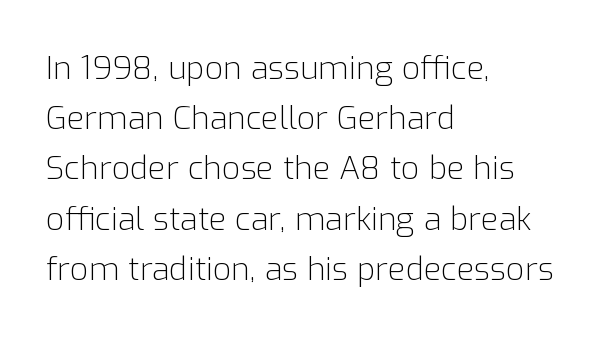
Q: Is the text bold? A: No.
Q: Is the text italic (slanted)? A: No, it is upright.
Q: Is the typeface a serif or a sans-serif typeface? A: Sans-serif.
Q: Is the text underlined? A: No.
Q: How is the paragraph aligned? A: Left-aligned.
Q: Is the spacing between letters normal or unusually wide? A: Normal.
Q: Is the spacing between lines tight, normal or loose? A: Normal.
Q: Width (condensed, normal, or wide)? A: Normal.
Q: Stroke contrast? A: Low.
Q: x-height? A: Medium.
Q: Monospaced? A: No.
